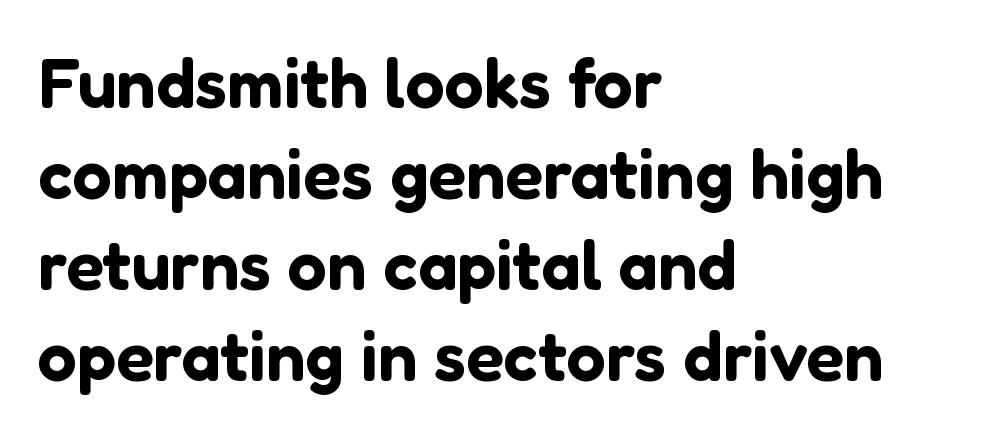
The image shows 70 px sans-serif type, upright; set left-aligned, normal line spacing (1.3x), normal letter spacing, not underlined; low stroke contrast and a medium x-height.
